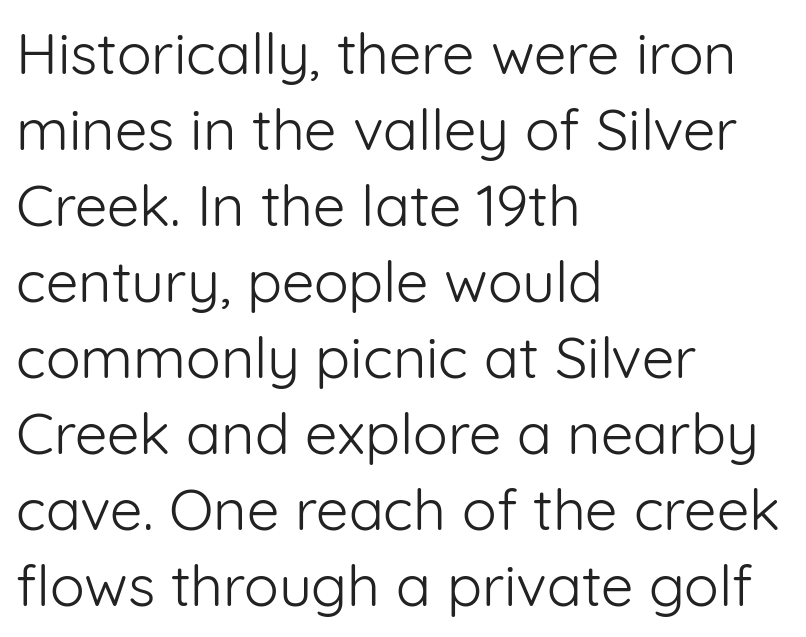
{"serif": "no", "italic": "no", "bold": "no", "weight": "light", "width": "normal", "stroke_contrast": "low", "x_height": "medium", "monospaced": "no", "underline": "no", "align": "left", "line_spacing": "normal", "line_spacing_ratio": 1.31, "letter_spacing": "normal", "letter_spacing_em": 0.0, "glyph_px": 58}
